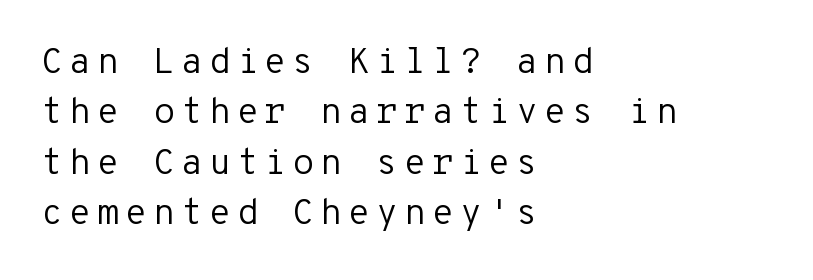
Q: Is the text bold? A: No.
Q: Is the text italic (slanted)? A: No, it is upright.
Q: Is the typeface a serif or a sans-serif typeface? A: Sans-serif.
Q: Is the text underlined? A: No.
Q: How is the paragraph aligned? A: Left-aligned.
Q: Is the spacing between lines tight, normal or loose? A: Normal.
Q: Width (condensed, normal, or wide)? A: Normal.
Q: Stroke contrast? A: Low.
Q: x-height? A: Medium.
Q: Monospaced? A: Yes.
